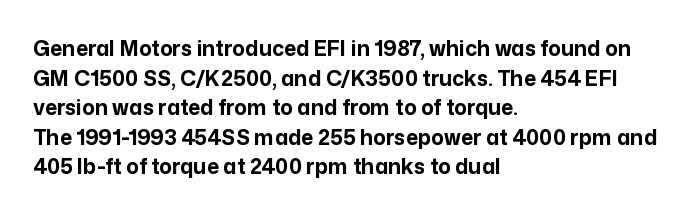
The image shows 21 px bold type, upright; set left-aligned, normal line spacing (1.41x), normal letter spacing, not underlined.
